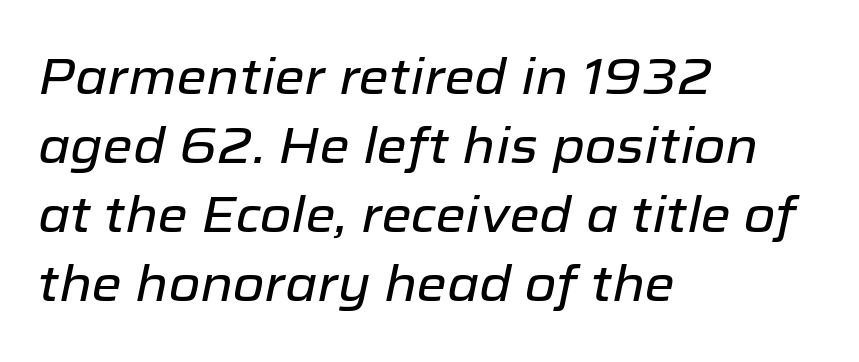
The letters advance in unequal steps, a hallmark of proportional type. When letters slant like this, we call the style italic. Beneath every word, the page is bare. Line spacing here is normal.
